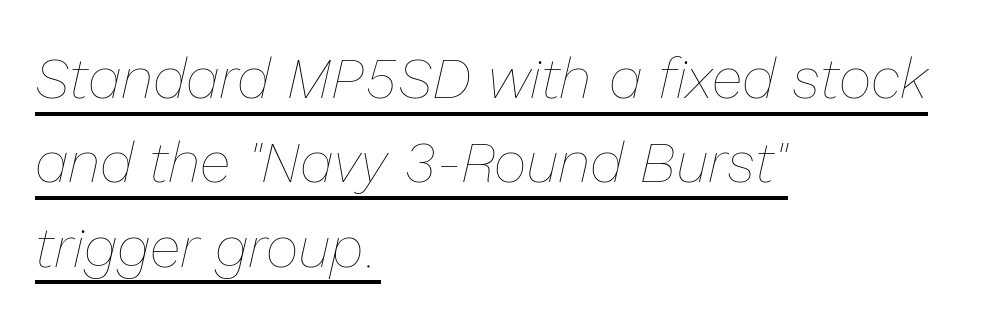
Q: Is the text bold? A: No.
Q: Is the text italic (slanted)? A: Yes, it leans right by about 13 degrees.
Q: Is the text underlined? A: Yes.
Q: How is the paragraph aligned? A: Left-aligned.
Q: Is the spacing between letters normal or unusually wide? A: Normal.
Q: Is the spacing between lines tight, normal or loose? A: Normal.
Q: Width (condensed, normal, or wide)? A: Normal.
Q: Stroke contrast? A: Low.
Q: x-height? A: Medium.
Q: Monospaced? A: No.
